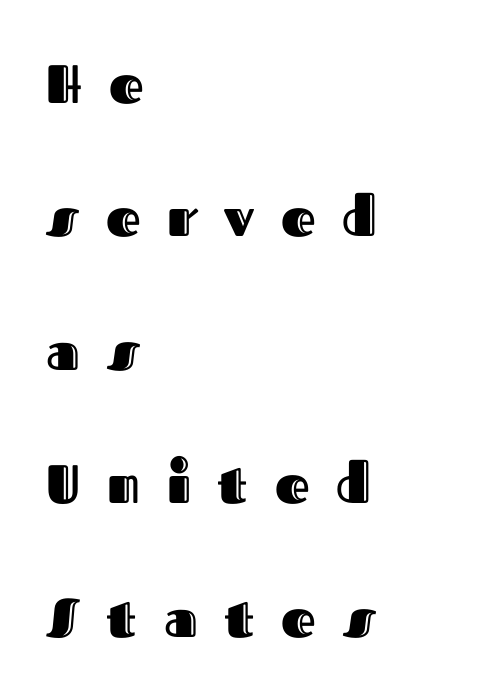
{"italic": "no", "width": "normal", "x_height": "medium", "monospaced": "no", "underline": "no", "align": "left", "line_spacing": "loose", "line_spacing_ratio": 2.47, "letter_spacing": "wide", "letter_spacing_em": 0.5, "glyph_px": 54}
